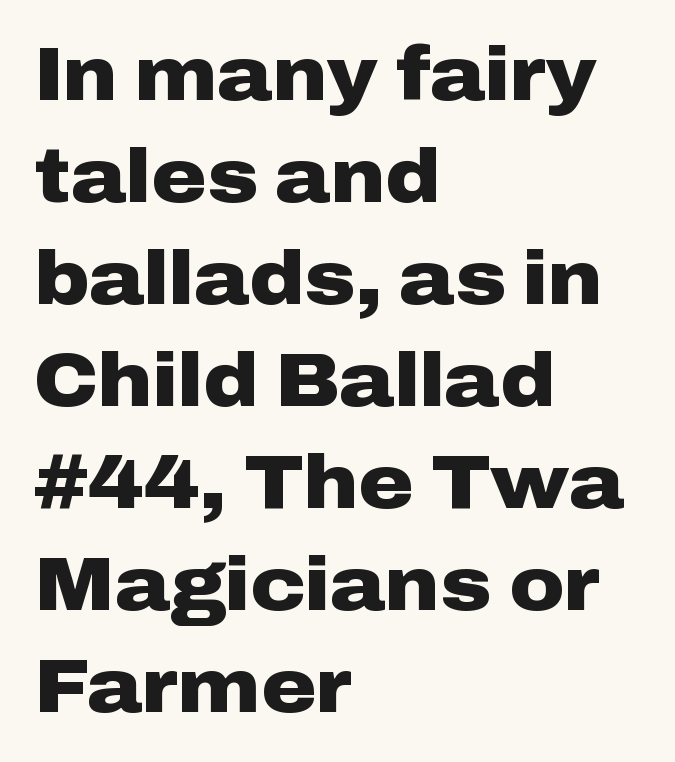
The image shows 75 px heavy, wide sans-serif type, upright; set left-aligned, normal line spacing (1.36x), normal letter spacing, not underlined; low stroke contrast and a medium x-height.
